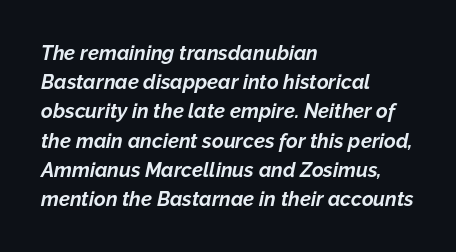
I'd describe the lettering as bold — thick and assertive. The specimen reads as italic at a glance. The words here are not underlined. Honestly, the row spacing looks completely unremarkable.
